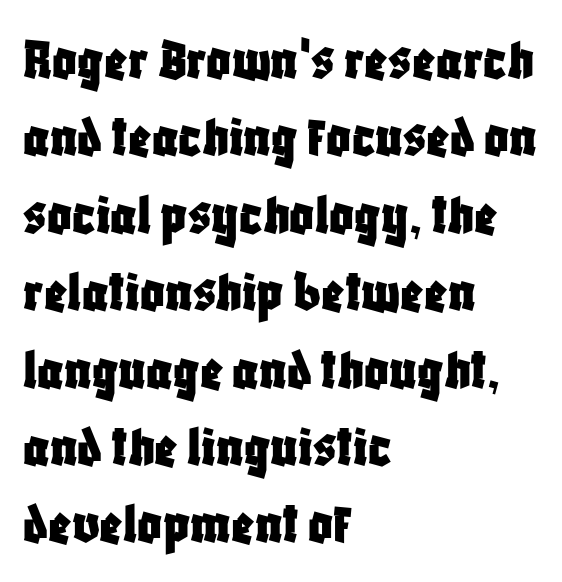
{"serif": "no", "italic": "no", "width": "condensed", "stroke_contrast": "low", "x_height": "large", "monospaced": "no", "underline": "no", "align": "left", "line_spacing": "normal", "line_spacing_ratio": 1.29, "letter_spacing": "normal", "letter_spacing_em": 0.0, "glyph_px": 60}
